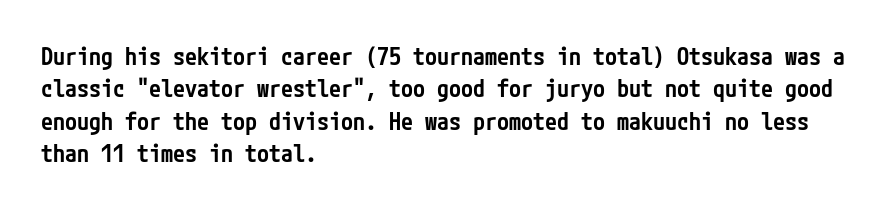
{"italic": "no", "bold": "semi", "underline": "no", "align": "left", "line_spacing": "normal", "line_spacing_ratio": 1.35, "letter_spacing": "normal", "letter_spacing_em": 0.0, "glyph_px": 24}
